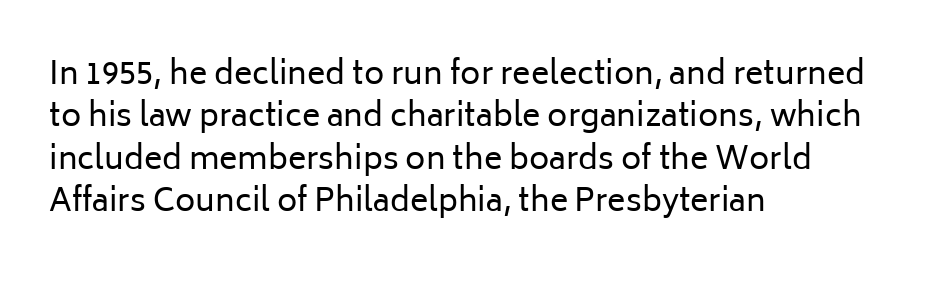
The image shows 31 px regular-weight sans-serif type, upright; set left-aligned, normal line spacing (1.37x), normal letter spacing, not underlined; low stroke contrast and a medium x-height.
